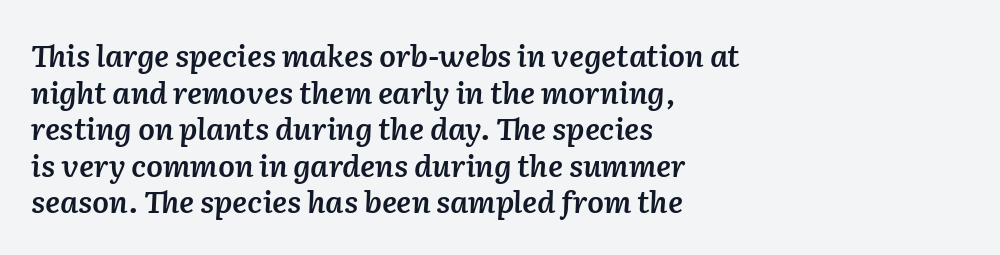
{"italic": "yes", "lean": "right", "slant_degrees": 2, "bold": "semi", "weight": "semibold", "width": "normal", "stroke_contrast": "low", "x_height": "medium", "monospaced": "no", "underline": "no", "align": "left", "line_spacing_ratio": 1.22, "letter_spacing": "normal", "letter_spacing_em": 0.0, "glyph_px": 30}
